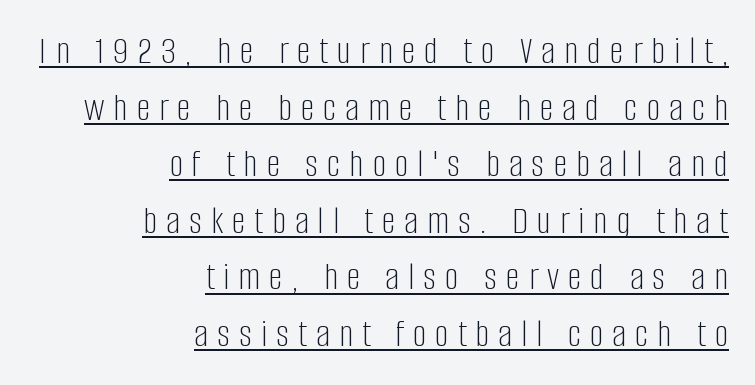
Q: Is the text bold? A: No.
Q: Is the text italic (slanted)? A: No, it is upright.
Q: Is the typeface a serif or a sans-serif typeface? A: Sans-serif.
Q: Is the text underlined? A: Yes.
Q: How is the paragraph aligned? A: Right-aligned.
Q: Is the spacing between letters normal or unusually wide? A: Unusually wide.
Q: Is the spacing between lines tight, normal or loose? A: Normal.
Q: Width (condensed, normal, or wide)? A: Condensed.
Q: Stroke contrast? A: Low.
Q: x-height? A: Large.
Q: Monospaced? A: No.
